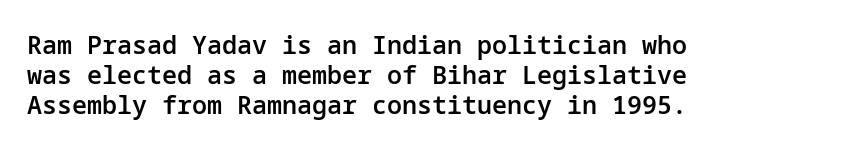
Q: Is the text bold? A: Semi-bold.
Q: Is the text italic (slanted)? A: No, it is upright.
Q: Is the text underlined? A: No.
Q: How is the paragraph aligned? A: Left-aligned.
Q: Is the spacing between letters normal or unusually wide? A: Normal.
